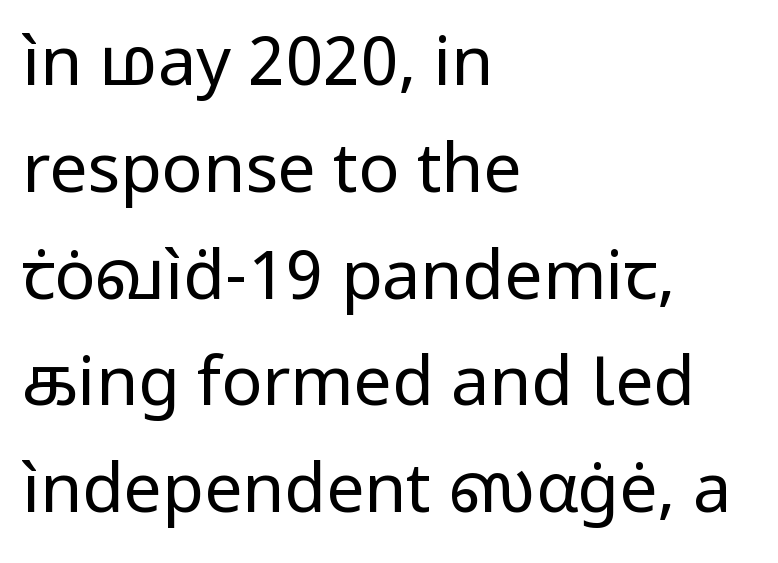
{"serif": "no", "italic": "no", "bold": "no", "weight": "regular", "width": "normal", "stroke_contrast": "low", "x_height": "medium", "monospaced": "no", "underline": "no", "align": "left", "line_spacing": "normal", "line_spacing_ratio": 1.57, "letter_spacing": "normal", "letter_spacing_em": 0.0, "glyph_px": 68}
